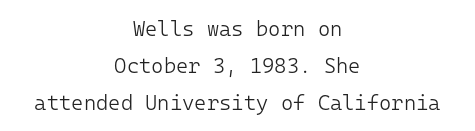
Q: Is the text bold? A: No.
Q: Is the text italic (slanted)? A: No, it is upright.
Q: Is the text underlined? A: No.
Q: How is the paragraph aligned? A: Centered.
Q: Is the spacing between letters normal or unusually wide? A: Normal.
